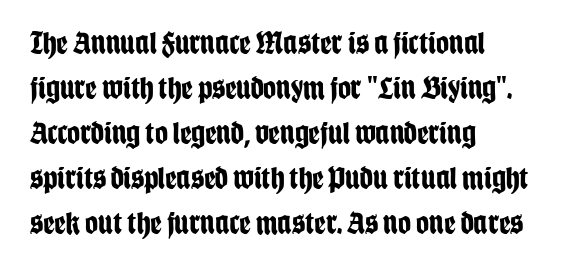
{"serif": "no", "italic": "no", "bold": "yes", "weight": "bold", "width": "condensed", "stroke_contrast": "low", "x_height": "large", "monospaced": "no", "underline": "no", "align": "left", "line_spacing": "normal", "line_spacing_ratio": 1.41, "letter_spacing": "normal", "letter_spacing_em": 0.0, "glyph_px": 32}
